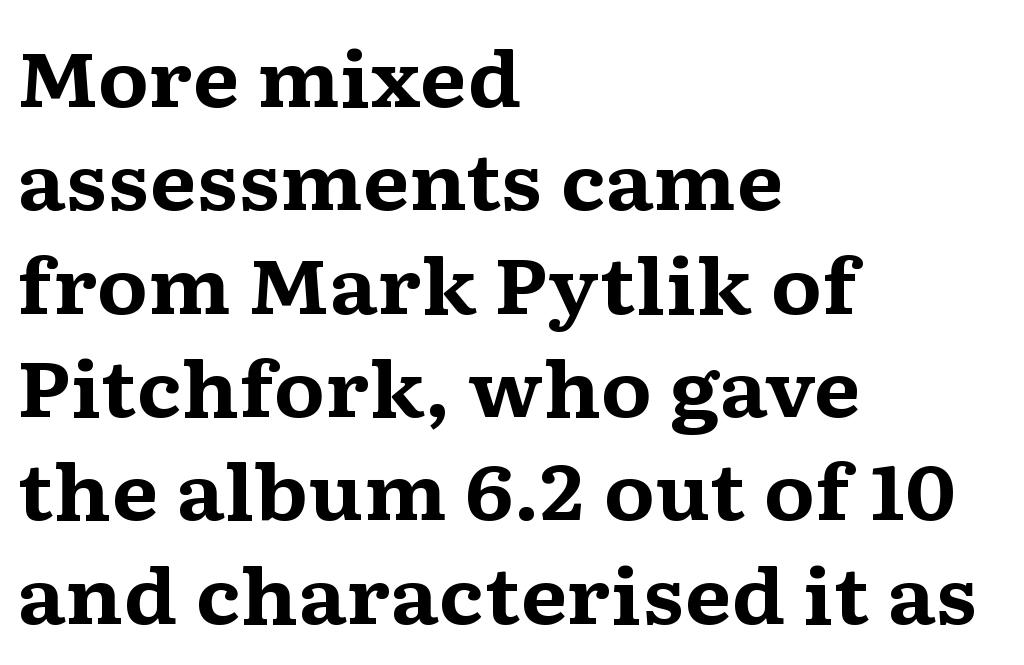
Q: Is the text bold? A: Yes.
Q: Is the text italic (slanted)? A: No, it is upright.
Q: Is the typeface a serif or a sans-serif typeface? A: Serif.
Q: Is the text underlined? A: No.
Q: How is the paragraph aligned? A: Left-aligned.
Q: Is the spacing between letters normal or unusually wide? A: Normal.
Q: Is the spacing between lines tight, normal or loose? A: Normal.
Q: Width (condensed, normal, or wide)? A: Wide.
Q: Stroke contrast? A: Medium.
Q: x-height? A: Medium.
Q: Monospaced? A: No.
